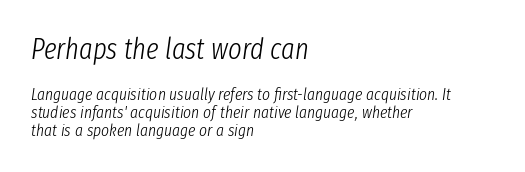
{"italic": "yes", "lean": "right", "slant_degrees": 8, "bold": "no", "weight": "light", "width": "condensed", "stroke_contrast": "low", "x_height": "medium", "monospaced": "no", "underline": "no", "align": "left", "line_spacing": "tight", "line_spacing_ratio": 1.04, "letter_spacing": "normal", "letter_spacing_em": 0.0, "larger_block": "first", "size_ratio": 1.71, "glyph_px": 29}
